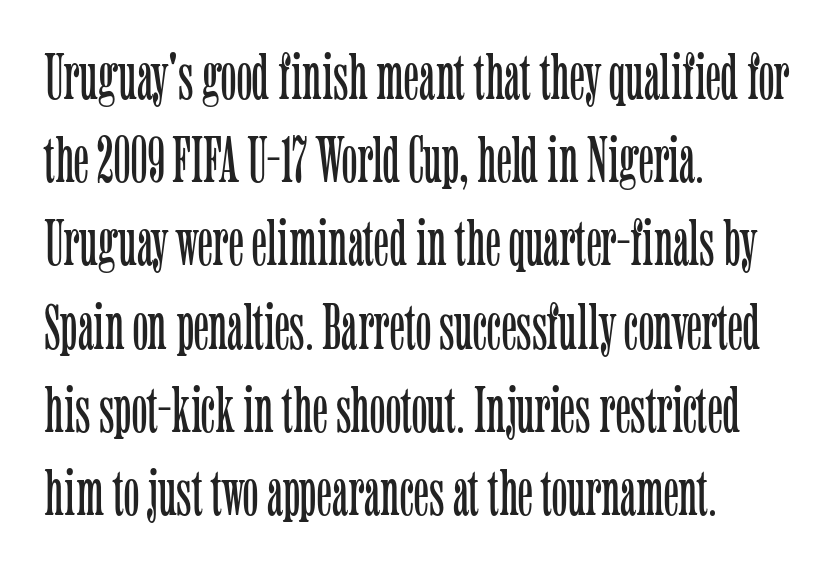
The image shows 65 px light, condensed serif type, upright; set left-aligned, normal line spacing (1.28x), normal letter spacing, not underlined; low stroke contrast and a medium x-height.
